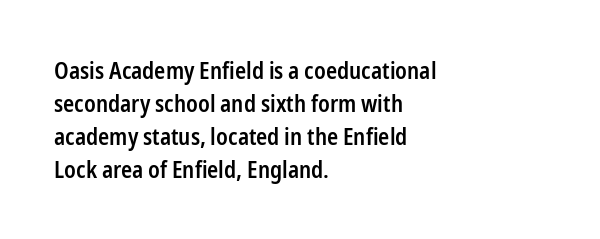
The space beneath each line is pristine and unruled. This rendering leaves character spacing at its baseline value. Designer's note — italics off, roman on. Leftover space on each line is placed entirely after the last word.
